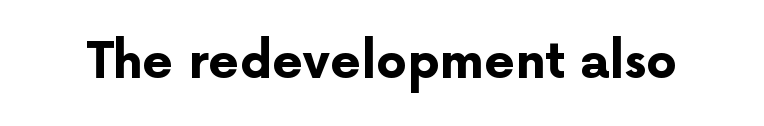
Q: Is the text bold? A: Yes.
Q: Is the text italic (slanted)? A: No, it is upright.
Q: Is the typeface a serif or a sans-serif typeface? A: Sans-serif.
Q: Is the text underlined? A: No.
Q: Is the spacing between letters normal or unusually wide? A: Normal.
Q: Width (condensed, normal, or wide)? A: Normal.
Q: Stroke contrast? A: Low.
Q: x-height? A: Medium.
Q: Monospaced? A: No.
